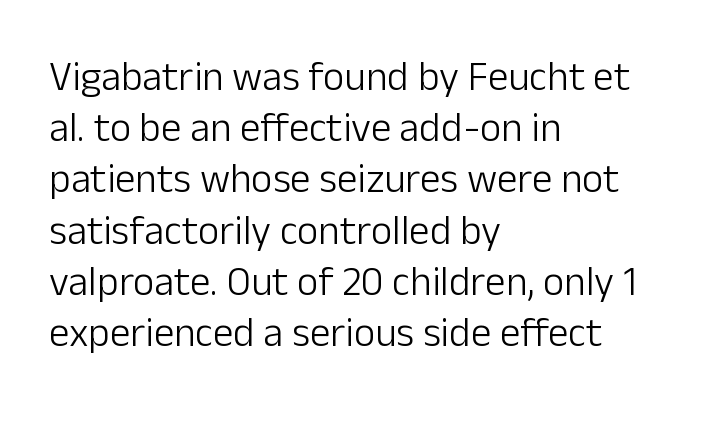
The image shows 41 px light sans-serif type, upright; set left-aligned, normal line spacing (1.25x), normal letter spacing, not underlined; low stroke contrast and a medium x-height.
